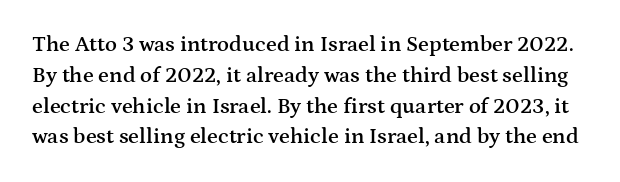
{"italic": "no", "bold": "semi", "underline": "no", "line_spacing": "normal", "line_spacing_ratio": 1.4, "letter_spacing": "normal", "letter_spacing_em": 0.0, "glyph_px": 22}
